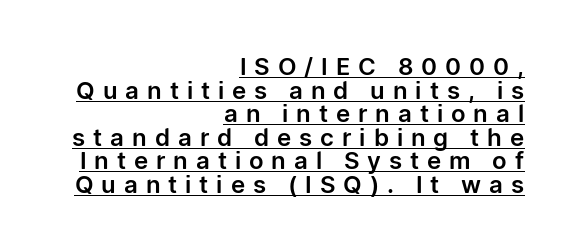
Q: Is the text italic (slanted)? A: No, it is upright.
Q: Is the text underlined? A: Yes.
Q: How is the paragraph aligned? A: Right-aligned.
Q: Is the spacing between letters normal or unusually wide? A: Unusually wide.
Q: Is the spacing between lines tight, normal or loose? A: Tight.
